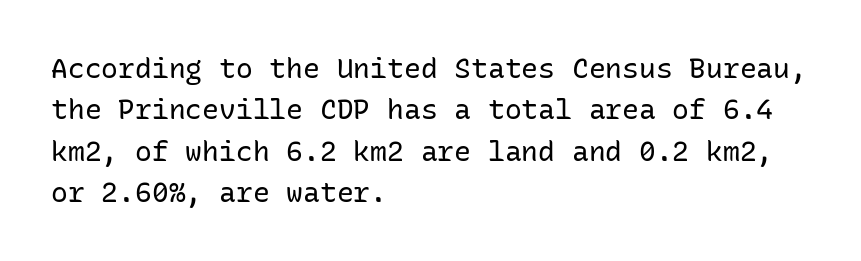
The image shows 28 px regular-weight sans-serif type, upright, monospaced; set left-aligned, normal line spacing (1.48x), normal letter spacing, not underlined; low stroke contrast and a medium x-height.
